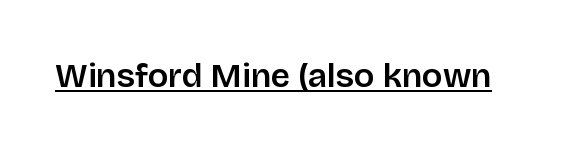
The typeface chosen for these lines omits serifs. These characters rest on top of a visible drawn line. Slightly chunky letters — semibold, I'd say, not full bold. The face used here is proportionally spaced, like ordinary book or web type. Italic? Not at all — the glyphs are vertical.
